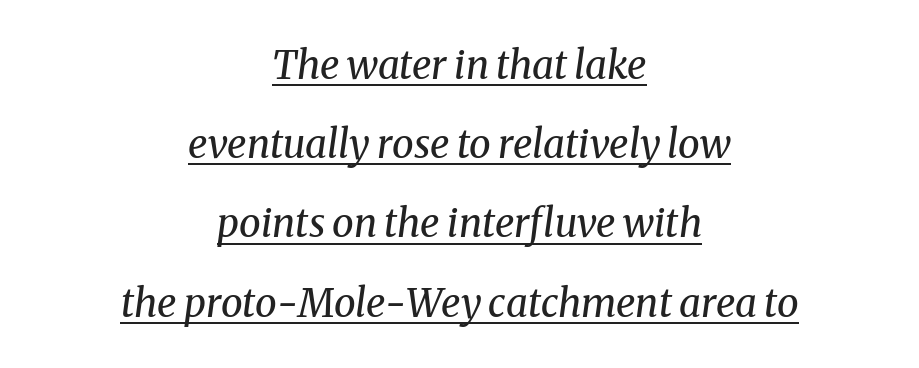
Q: Is the text bold? A: No.
Q: Is the text italic (slanted)? A: Yes, it leans right by about 8 degrees.
Q: Is the typeface a serif or a sans-serif typeface? A: Serif.
Q: Is the text underlined? A: Yes.
Q: How is the paragraph aligned? A: Centered.
Q: Is the spacing between letters normal or unusually wide? A: Normal.
Q: Is the spacing between lines tight, normal or loose? A: Loose.
Q: Width (condensed, normal, or wide)? A: Normal.
Q: Stroke contrast? A: Medium.
Q: x-height? A: Medium.
Q: Monospaced? A: No.
